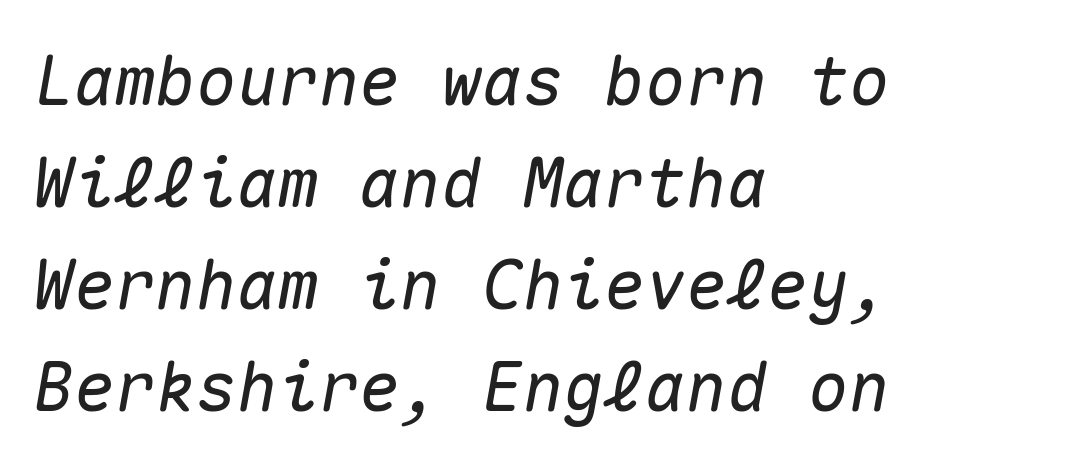
Notice how descenders clear the ascenders below comfortably — that's standard leading. The setting favours the left margin, as ordinary paragraphs usually do. The foot of each line stays bare and open. Style check: oblique.
